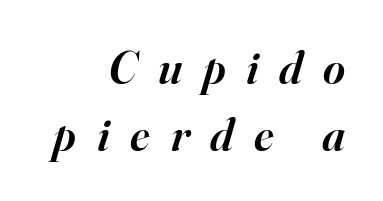
The lines are quadded right. Loose tracking; the words dissolve into strings of separated letters. Normally led — the rows are evenly, conventionally spaced. Beneath every word, the page is bare.
